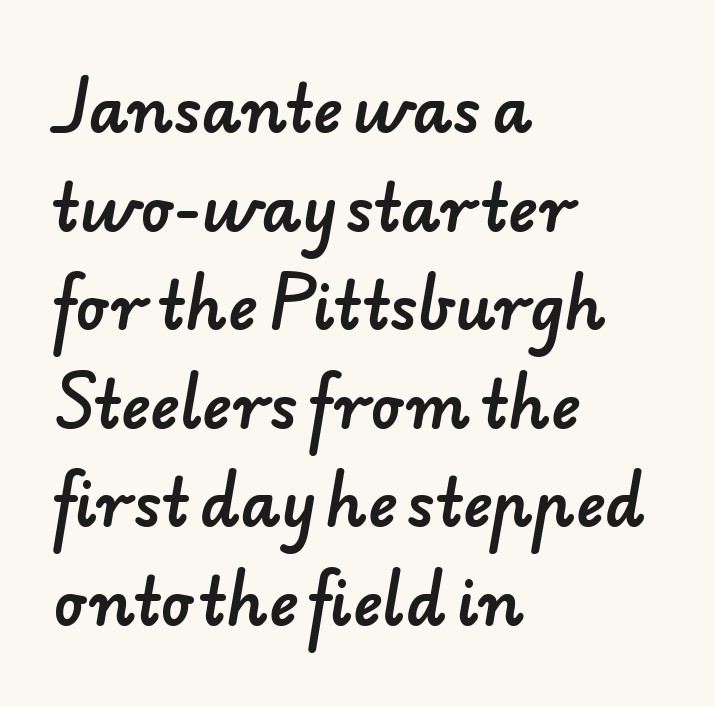
Here the glyphs are tracked normally, forming tight word shapes. These lines stack with their left ends in a neat column. Spacing verdict: proportional, widths tailored to each character. Observe the absence of serifs on each vertical stroke in this sample.
